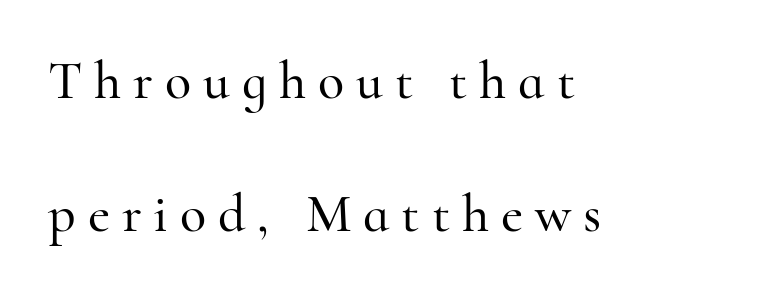
{"serif": "yes", "italic": "no", "width": "normal", "stroke_contrast": "high", "x_height": "small", "monospaced": "no", "underline": "no", "align": "left", "line_spacing": "loose", "line_spacing_ratio": 2.46, "letter_spacing": "wide", "letter_spacing_em": 0.22, "glyph_px": 54}
